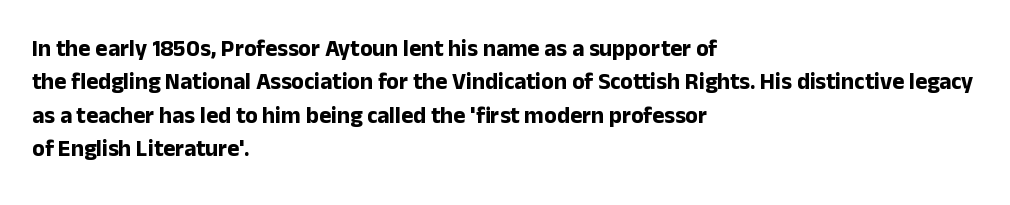
{"italic": "no", "bold": "yes", "underline": "no", "align": "left", "line_spacing": "normal", "line_spacing_ratio": 1.45, "letter_spacing": "normal", "letter_spacing_em": 0.0, "glyph_px": 23}
